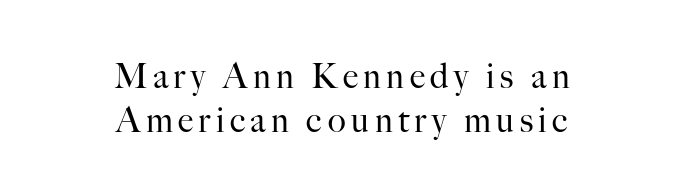
The image shows 34 px regular-weight serif type, upright; set centered, normal line spacing (1.29x), not underlined; high stroke contrast and a small x-height.
